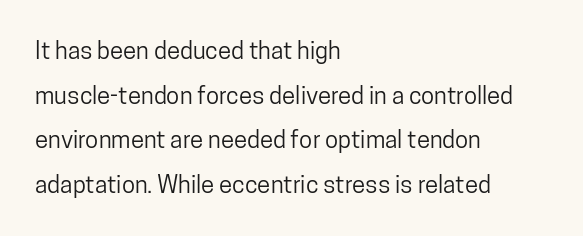
The image shows 24 px text type, upright; set left-aligned, line spacing 1.86x, normal letter spacing, not underlined.
